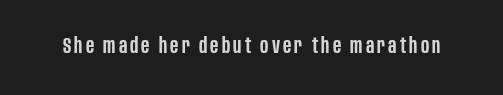
The image shows 21 px text type, upright; set not underlined.
